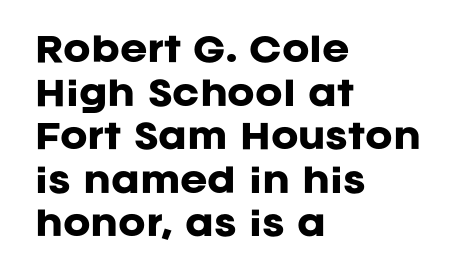
The image shows 33 px heavy sans-serif type, upright; set left-aligned, normal line spacing (1.32x), normal letter spacing, not underlined; low stroke contrast and a large x-height.
